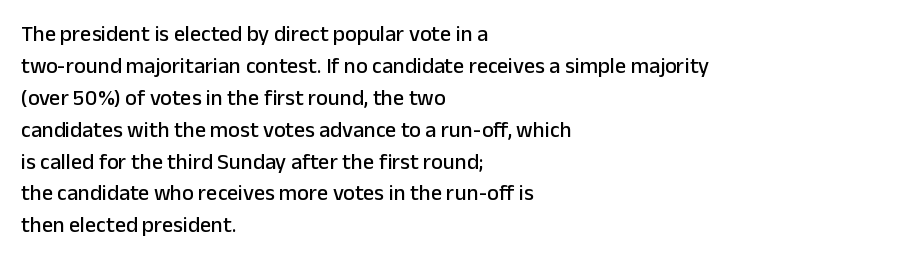
Q: Is the text italic (slanted)? A: No, it is upright.
Q: Is the text underlined? A: No.
Q: How is the paragraph aligned? A: Left-aligned.
Q: Is the spacing between letters normal or unusually wide? A: Normal.
Q: Is the spacing between lines tight, normal or loose? A: Normal.
